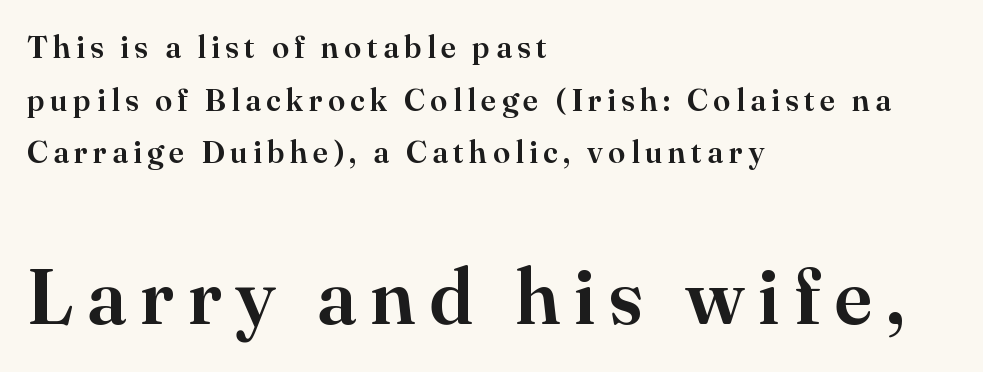
{"serif": "yes", "italic": "no", "width": "normal", "stroke_contrast": "high", "x_height": "small", "monospaced": "no", "underline": "no", "align": "left", "line_spacing": "normal", "line_spacing_ratio": 1.7, "larger_block": "second", "size_ratio": 2.52, "glyph_px": 78}
